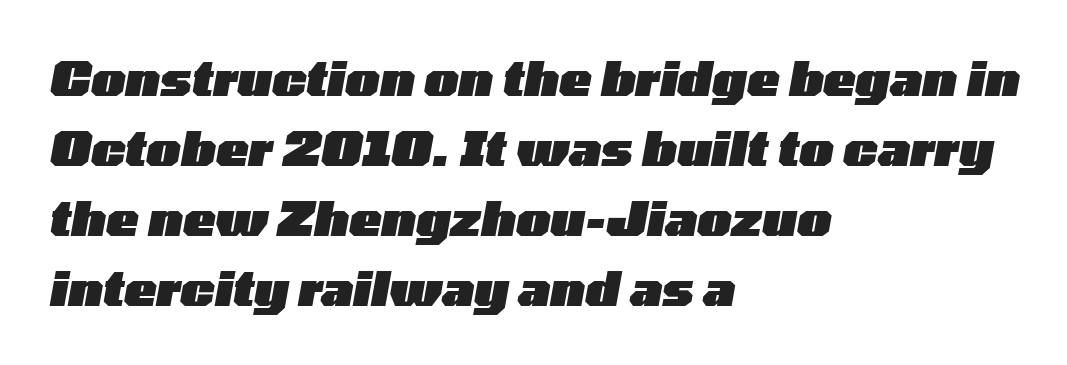
The image shows 48 px heavy, wide type, italic (leaning right); set left-aligned, normal line spacing (1.46x), normal letter spacing, not underlined; low stroke contrast and a medium x-height.
